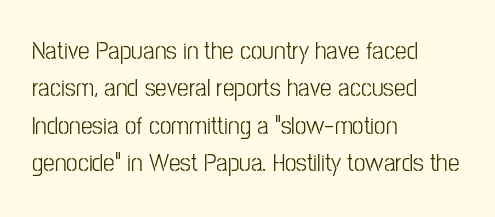
Q: Is the text bold? A: No.
Q: Is the text italic (slanted)? A: No, it is upright.
Q: Is the text underlined? A: No.
Q: How is the paragraph aligned? A: Left-aligned.
Q: Is the spacing between letters normal or unusually wide? A: Normal.
Q: Is the spacing between lines tight, normal or loose? A: Normal.
